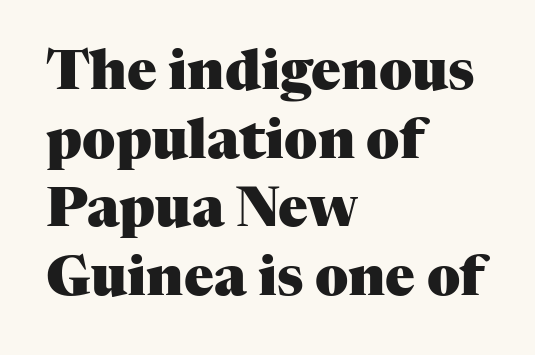
Q: Is the text bold? A: Yes.
Q: Is the text italic (slanted)? A: No, it is upright.
Q: Is the typeface a serif or a sans-serif typeface? A: Serif.
Q: Is the text underlined? A: No.
Q: How is the paragraph aligned? A: Left-aligned.
Q: Is the spacing between letters normal or unusually wide? A: Normal.
Q: Is the spacing between lines tight, normal or loose? A: Normal.
Q: Width (condensed, normal, or wide)? A: Normal.
Q: Stroke contrast? A: Medium.
Q: x-height? A: Medium.
Q: Monospaced? A: No.
